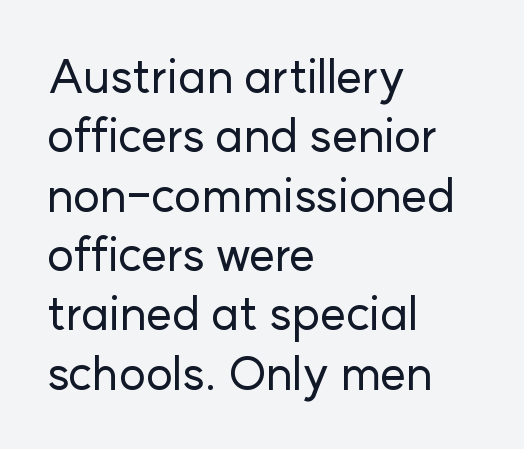
Q: Is the text italic (slanted)? A: No, it is upright.
Q: Is the typeface a serif or a sans-serif typeface? A: Sans-serif.
Q: Is the text underlined? A: No.
Q: How is the paragraph aligned? A: Left-aligned.
Q: Is the spacing between letters normal or unusually wide? A: Normal.
Q: Is the spacing between lines tight, normal or loose? A: Normal.
Q: Width (condensed, normal, or wide)? A: Normal.
Q: Stroke contrast? A: Low.
Q: x-height? A: Medium.
Q: Monospaced? A: No.
